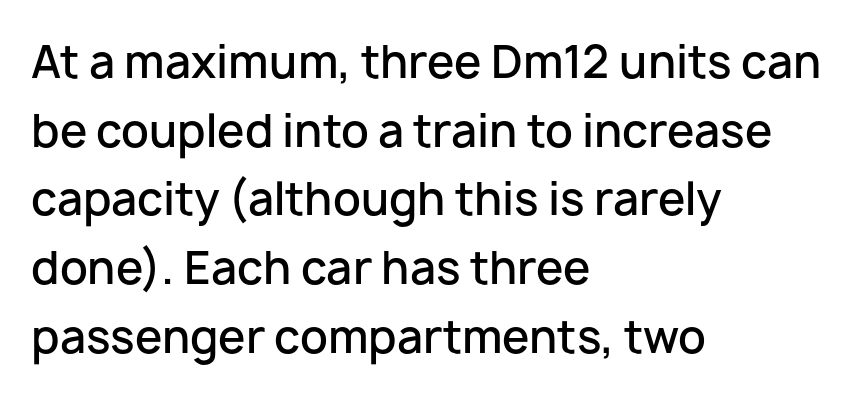
The image shows 44 px semibold sans-serif type, upright; set left-aligned, normal line spacing (1.56x), normal letter spacing, not underlined; low stroke contrast and a medium x-height.
